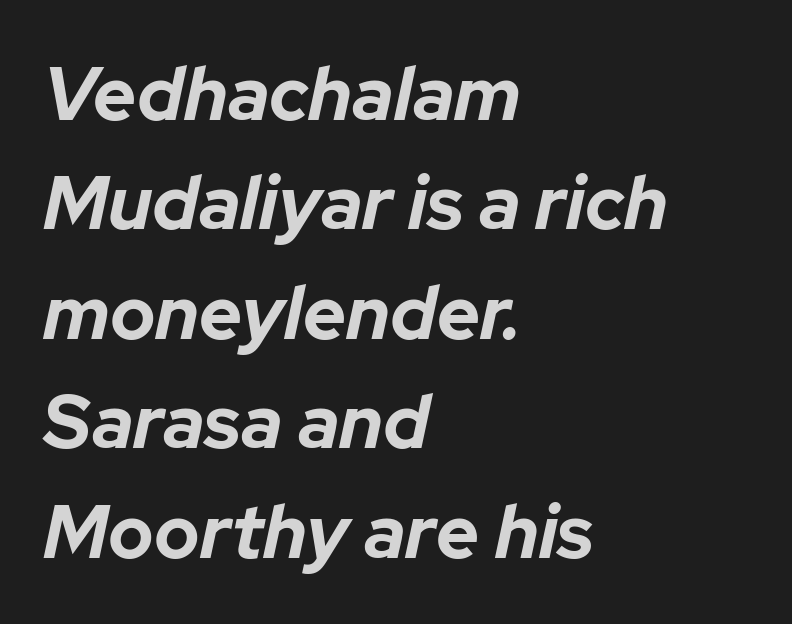
Look at the tracking — it's just the regular setting, nothing added. Underlining? Definitely not there. Summary of vertical rhythm: regular, with standard interline spacing. Spacing verdict: proportional, widths tailored to each character. Stroke thickness is high; the sample reads as a true bold.
